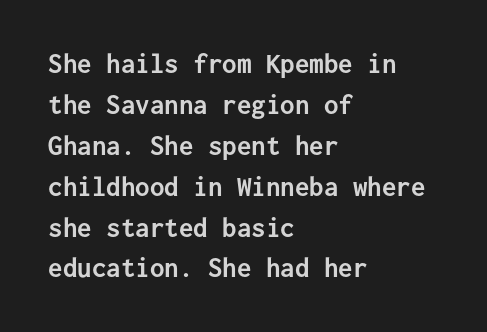
The image shows 29 px semibold sans-serif type, upright, monospaced; set left-aligned, normal line spacing (1.41x), normal letter spacing, not underlined; low stroke contrast and a medium x-height.
